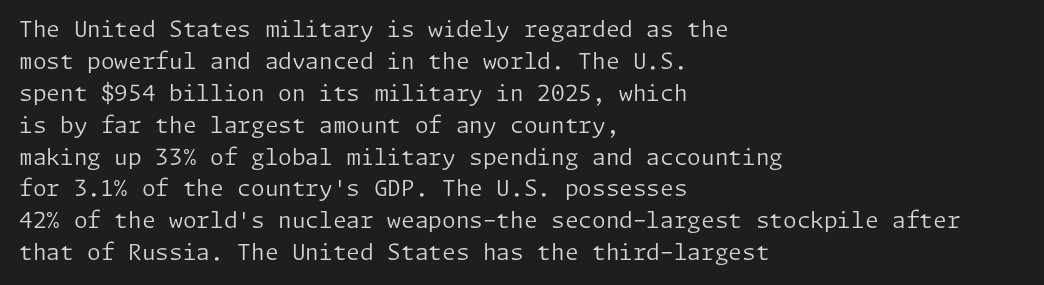
This sample uses an upright cut, with every glyph sitting square on the baseline. Check the space under the baseline: it is left empty. These lines are set flush left with a ragged right edge. Weight: not bold — regular or lighter.
